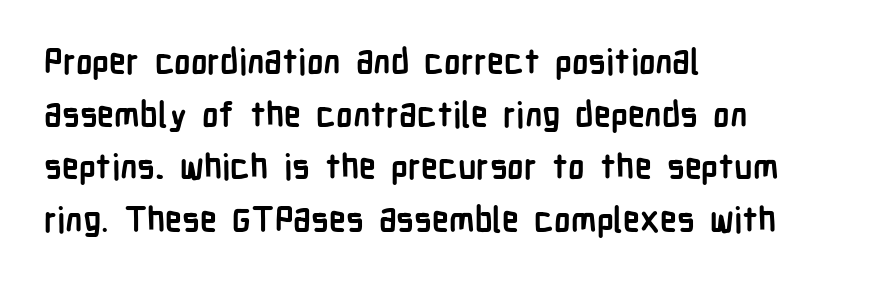
The image shows 34 px semibold, condensed sans-serif type, upright; set left-aligned, normal line spacing (1.55x), normal letter spacing, not underlined; low stroke contrast and a medium x-height.
